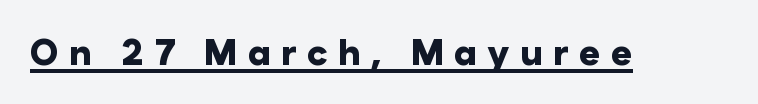
Q: Is the text bold? A: Yes.
Q: Is the text italic (slanted)? A: No, it is upright.
Q: Is the typeface a serif or a sans-serif typeface? A: Sans-serif.
Q: Is the text underlined? A: Yes.
Q: Is the spacing between letters normal or unusually wide? A: Unusually wide.
Q: Width (condensed, normal, or wide)? A: Normal.
Q: Stroke contrast? A: Low.
Q: x-height? A: Medium.
Q: Monospaced? A: No.
